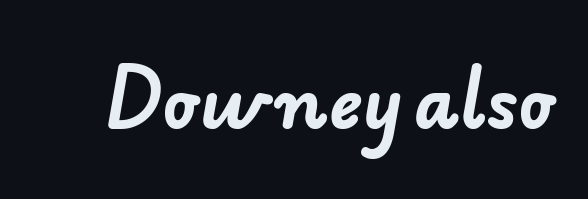
Does extra space separate the letters? No, they use regular spacing. Each glyph is drawn with heavy, bold strokes. A clean baseline with only descenders dipping below it. Type style note: lacks serifs. Here the designer chose a conventional face with non-uniform glyph widths.
